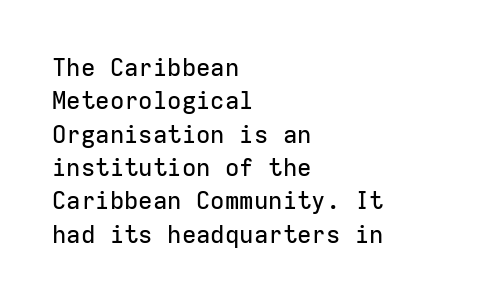
Q: Is the text italic (slanted)? A: No, it is upright.
Q: Is the text underlined? A: No.
Q: How is the paragraph aligned? A: Left-aligned.
Q: Is the spacing between letters normal or unusually wide? A: Normal.
Q: Is the spacing between lines tight, normal or loose? A: Normal.
